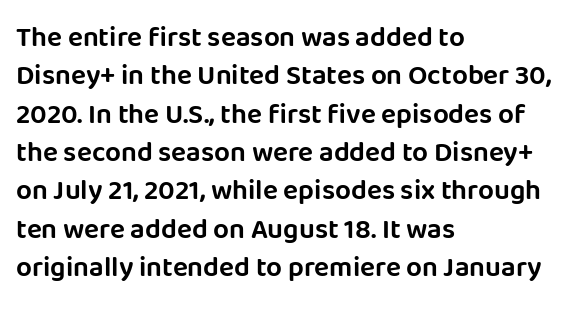
The image shows 28 px sans-serif type, upright; set left-aligned, normal line spacing (1.37x), normal letter spacing, not underlined; low stroke contrast and a large x-height.
